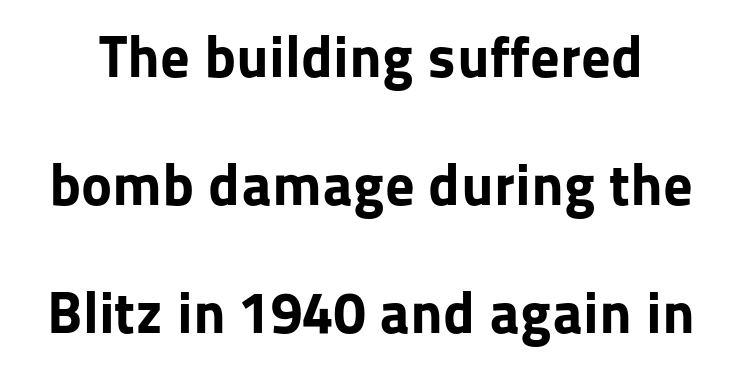
The glyphs have the mass of a bold cut. Glyph-to-glyph distance matches everyday printed text. Are there feet on the stems? There aren't — it's a sans. Rows of type keep a wide berth in the vertical direction. Type without underlining.
